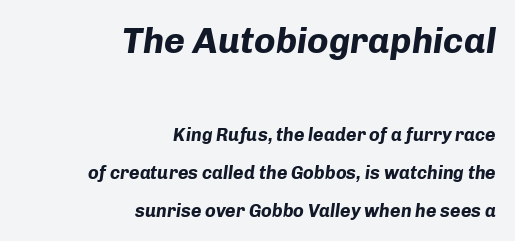
The image shows 36 px bold type, italic (leaning right); set right-aligned, loose line spacing (2.11x), normal letter spacing, not underlined; the first (top) block is 2.0x larger; low stroke contrast and a medium x-height.
